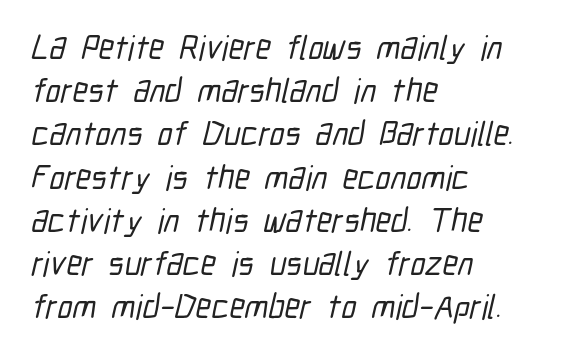
A typesetter would call this proportional, since set widths differ per character. Each word holds together tightly as a unit, with standard inter-letter gaps. Plain, unruled lines of type. Visually the block forms a straight wall on the left and a jagged coastline on the right.
